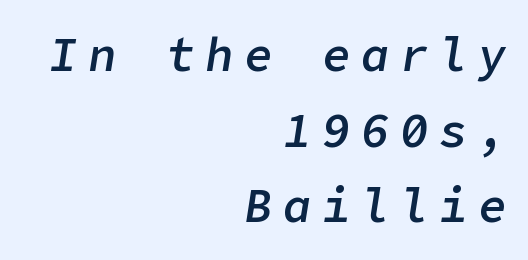
The image shows 47 px semibold type, italic (leaning right); set right-aligned, normal line spacing (1.61x), unusually wide letter spacing (+0.23 em), not underlined; low stroke contrast and a medium x-height.
